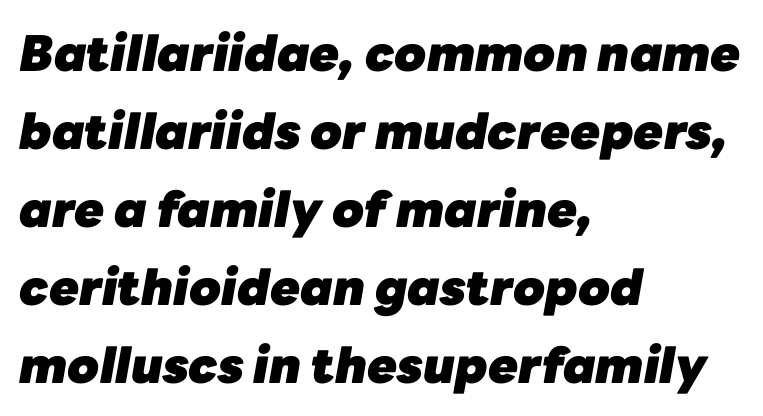
Q: Is the text bold? A: Yes.
Q: Is the text italic (slanted)? A: Yes, it leans right by about 10 degrees.
Q: Is the text underlined? A: No.
Q: How is the paragraph aligned? A: Left-aligned.
Q: Is the spacing between letters normal or unusually wide? A: Normal.
Q: Is the spacing between lines tight, normal or loose? A: Normal.
Q: Width (condensed, normal, or wide)? A: Normal.
Q: Stroke contrast? A: Low.
Q: x-height? A: Medium.
Q: Monospaced? A: No.
